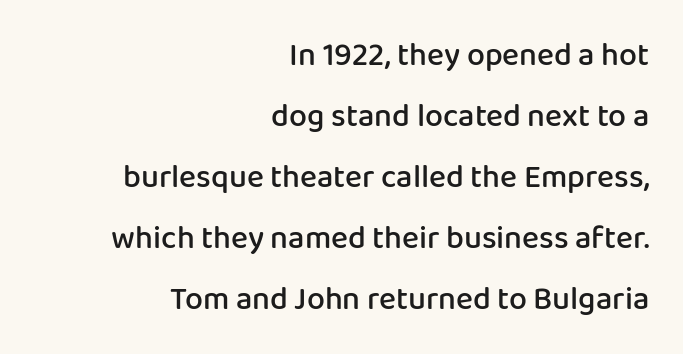
Set as a demibold, roughly 600 on the weight scale. Observe the absence of serifs on each vertical stroke in this sample. The letters sit at their default tracking, neither squeezed nor spread. Rows of type keep a wide berth in the vertical direction. The typesetter chose a ragged-left arrangement here. Italic: no, the glyphs are upright roman.
